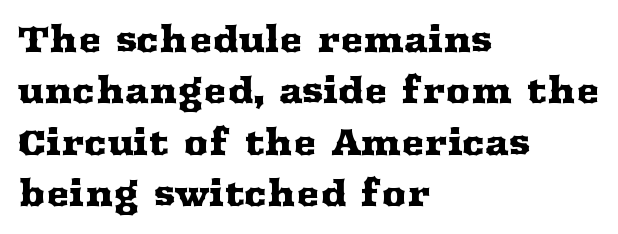
Here the designer chose a conventional face with non-uniform glyph widths. Tracking value appears to be zero — textbook default spacing. Beneath every word, the page is bare. Tall strokes in this sample are plumb rather than angled.
